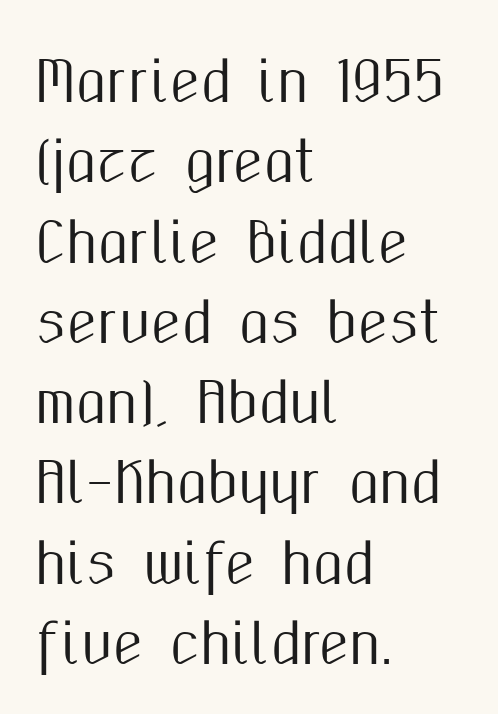
The image shows 55 px condensed sans-serif type, upright; set left-aligned, normal line spacing (1.46x), normal letter spacing, not underlined; medium stroke contrast and a medium x-height.
